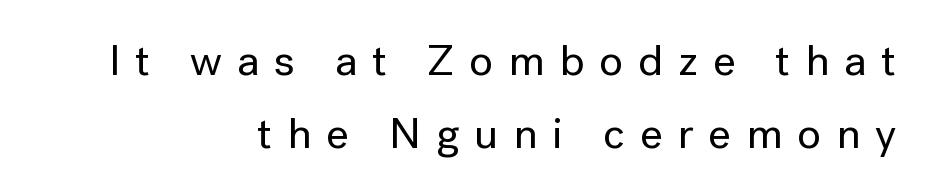
Is the letter spacing exaggerated? Yes — the characters are pushed far apart. The passage shown is not underscored anywhere. Honestly, the row spacing looks completely unremarkable. The lettering stays uniformly vertical, giving the passage a roman look. Character widths vary here, with narrow letters taking less room than wide ones. Is the block centered? No — it sits flush against the right margin.
